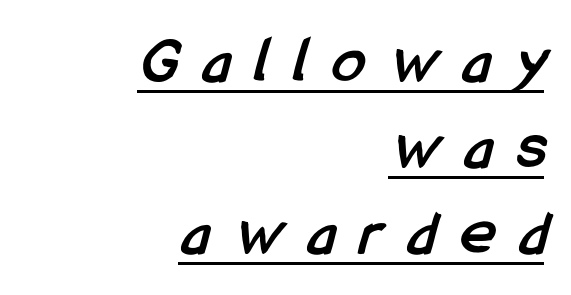
{"serif": "no", "bold": "yes", "weight": "semibold", "width": "condensed", "stroke_contrast": "low", "x_height": "medium", "monospaced": "no", "underline": "yes", "align": "right", "line_spacing": "normal", "line_spacing_ratio": 1.3, "letter_spacing": "wide", "letter_spacing_em": 0.38, "glyph_px": 66}
